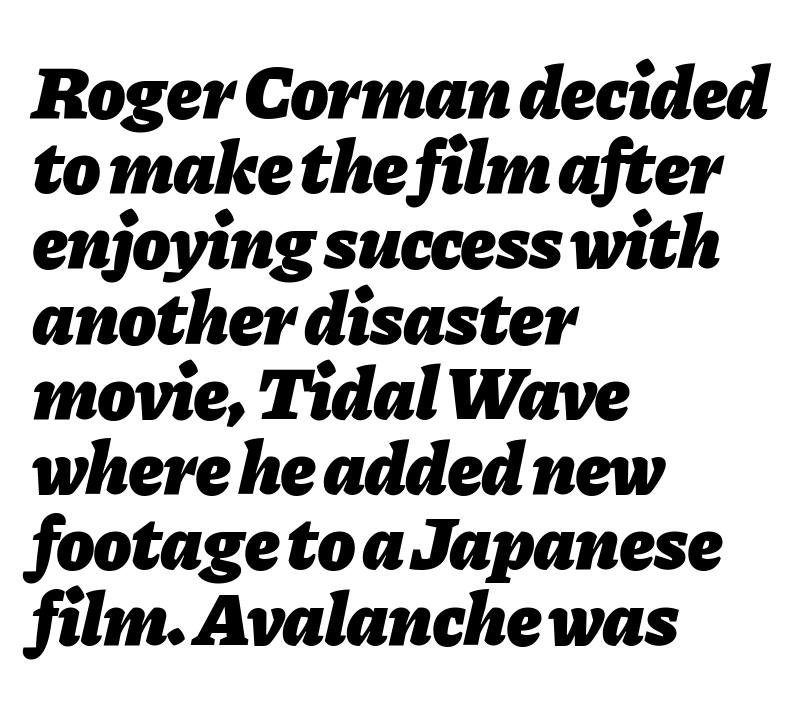
{"italic": "yes", "lean": "right", "slant_degrees": 11, "bold": "yes", "weight": "heavy", "width": "normal", "stroke_contrast": "low", "x_height": "medium", "monospaced": "no", "underline": "no", "align": "left", "line_spacing": "tight", "line_spacing_ratio": 0.99, "letter_spacing": "normal", "letter_spacing_em": 0.0, "glyph_px": 76}
